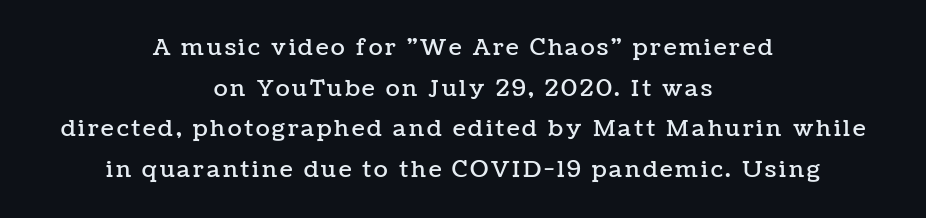
Typeset on center — no edge is straight. This sample uses an upright cut, with every glyph sitting square on the baseline. The passage shown is not underscored anywhere.
